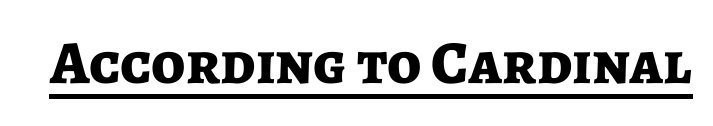
{"serif": "no", "italic": "no", "bold": "yes", "weight": "bold", "width": "normal", "stroke_contrast": "low", "x_height": "medium", "monospaced": "no", "underline": "yes", "letter_spacing": "normal", "letter_spacing_em": 0.0, "glyph_px": 61}
